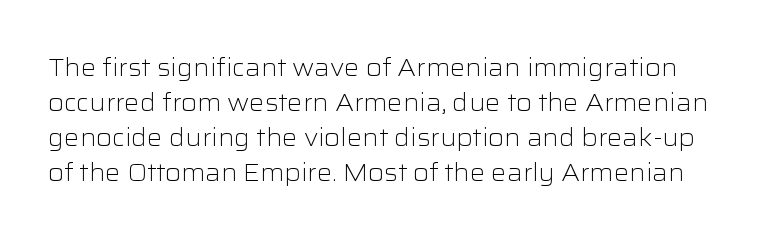
Italic? Not at all — the glyphs are vertical. The letters sit at their default tracking, neither squeezed nor spread. Vertically, the passage feels balanced, rows spaced as you'd expect. Quick note: underline off.
